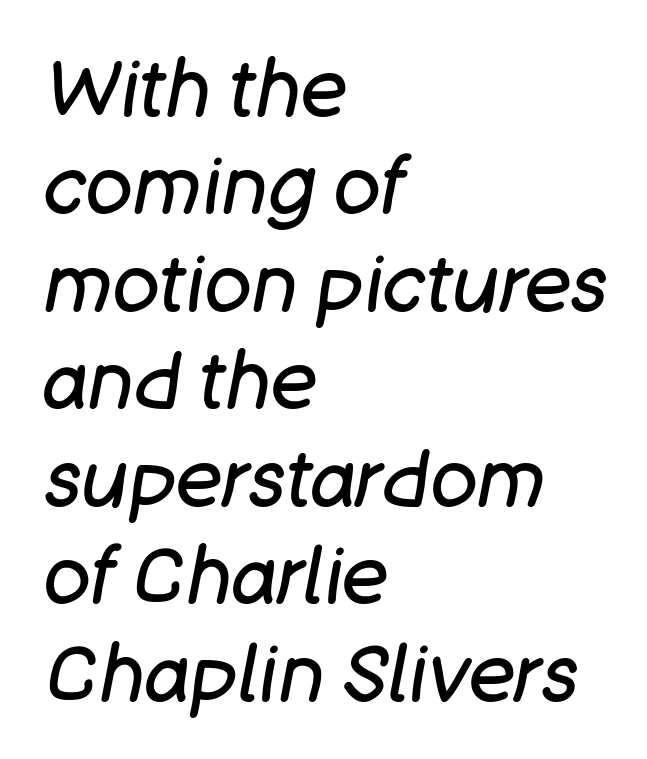
{"italic": "yes", "lean": "right", "slant_degrees": 11, "bold": "no", "weight": "regular", "width": "normal", "stroke_contrast": "low", "x_height": "large", "monospaced": "no", "underline": "no", "align": "left", "line_spacing": "normal", "line_spacing_ratio": 1.25, "letter_spacing": "normal", "letter_spacing_em": 0.0, "glyph_px": 78}
